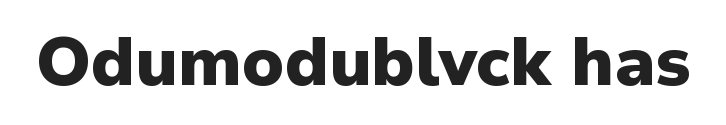
Plain, unruled lines of type. Looks like regular typesetting: each glyph gets only the width it needs. Designer's note — italics off, roman on. This is sans-serif lettering, the kind often seen on screens and signage.
